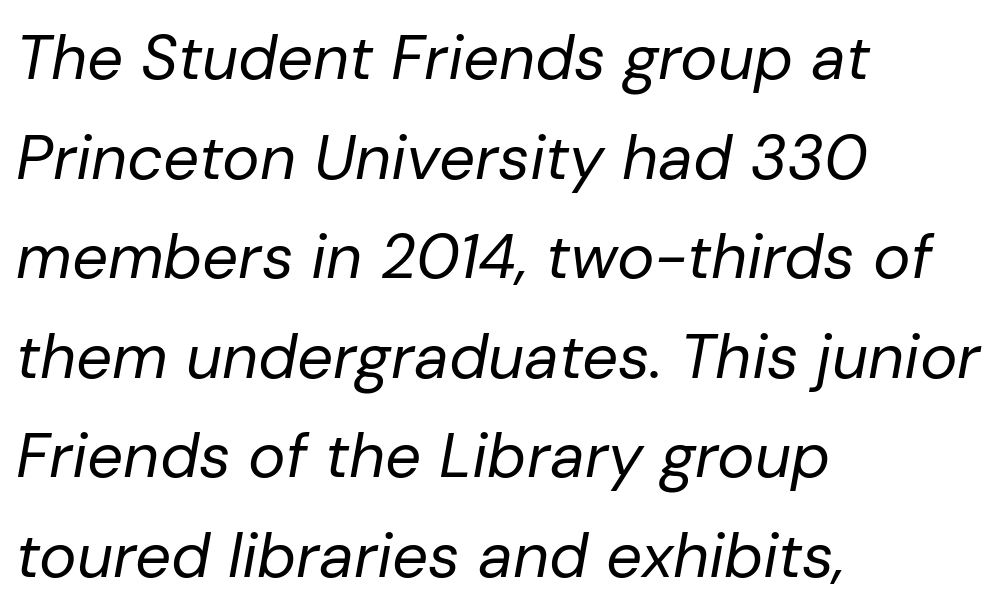
Q: Is the text bold? A: No.
Q: Is the text italic (slanted)? A: Yes, it leans right by about 10 degrees.
Q: Is the text underlined? A: No.
Q: How is the paragraph aligned? A: Left-aligned.
Q: Is the spacing between letters normal or unusually wide? A: Normal.
Q: Is the spacing between lines tight, normal or loose? A: Normal.
Q: Width (condensed, normal, or wide)? A: Normal.
Q: Stroke contrast? A: Low.
Q: x-height? A: Medium.
Q: Monospaced? A: No.
